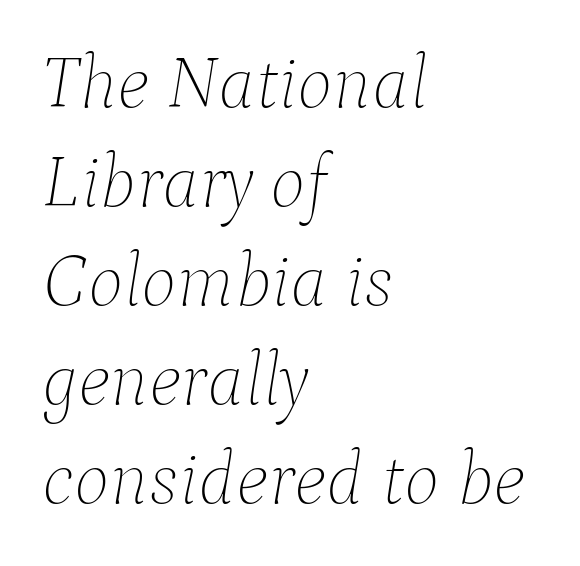
Quick note: interline space is typical. Compared with a centered layout, this one pins lines to the left instead. Looks like regular typesetting: each glyph gets only the width it needs. No extra ink here — the face is not bold.
